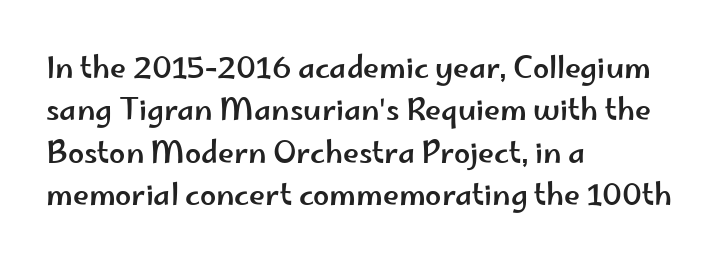
Note: no serifs on the glyphs. Alignment: flush left. The letters stand straight up with perfectly vertical stems. Anything drawn beneath the words? Only blank space. Line spacing here is normal. Here the designer chose a conventional face with non-uniform glyph widths.
